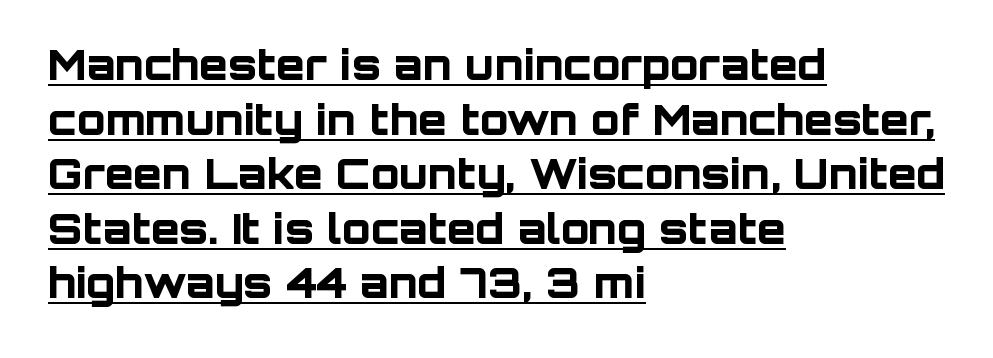
The image shows 42 px bold sans-serif type, upright; set left-aligned, normal line spacing (1.3x), normal letter spacing, underlined; low stroke contrast and a large x-height.
